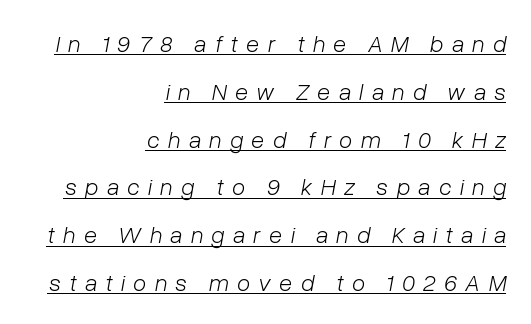
Q: Is the text bold? A: No.
Q: Is the text italic (slanted)? A: Yes, it leans right by about 10 degrees.
Q: Is the text underlined? A: Yes.
Q: How is the paragraph aligned? A: Right-aligned.
Q: Is the spacing between letters normal or unusually wide? A: Unusually wide.
Q: Is the spacing between lines tight, normal or loose? A: Loose.
